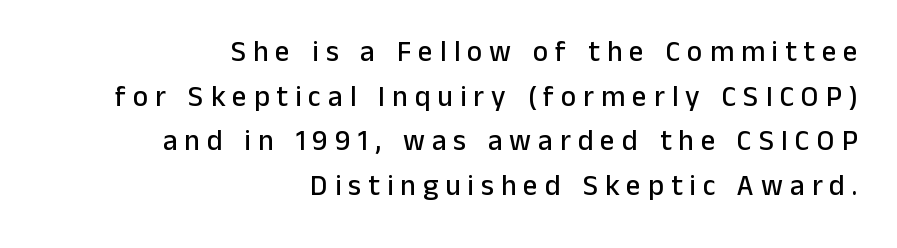
{"serif": "no", "italic": "no", "width": "normal", "stroke_contrast": "low", "x_height": "medium", "monospaced": "no", "underline": "no", "align": "right", "line_spacing": "normal", "line_spacing_ratio": 1.54, "letter_spacing": "wide", "letter_spacing_em": 0.24, "glyph_px": 29}
